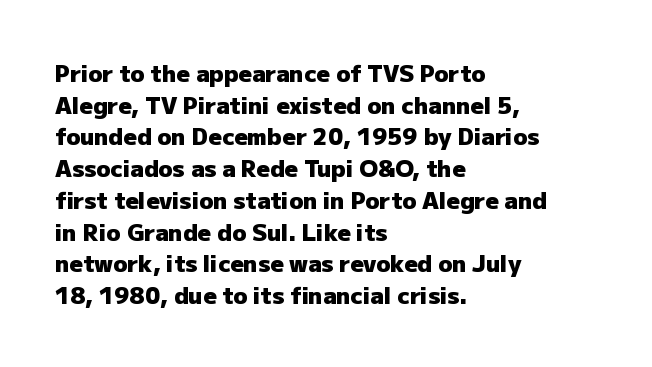
Q: Is the text bold? A: Yes.
Q: Is the text italic (slanted)? A: No, it is upright.
Q: Is the text underlined? A: No.
Q: How is the paragraph aligned? A: Left-aligned.
Q: Is the spacing between letters normal or unusually wide? A: Normal.
Q: Is the spacing between lines tight, normal or loose? A: Normal.
